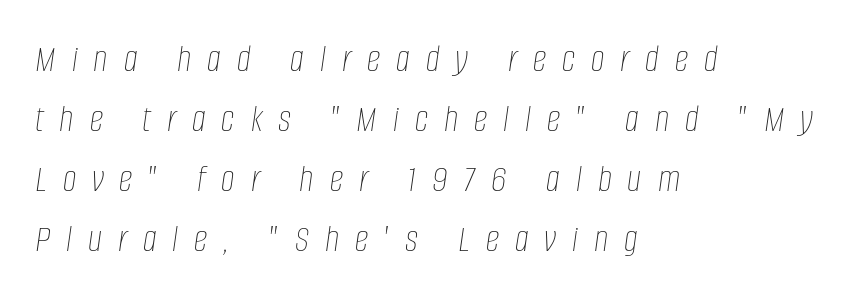
Q: Is the text bold? A: No.
Q: Is the text italic (slanted)? A: Yes, it leans right by about 8 degrees.
Q: Is the text underlined? A: No.
Q: How is the paragraph aligned? A: Left-aligned.
Q: Is the spacing between letters normal or unusually wide? A: Unusually wide.
Q: Is the spacing between lines tight, normal or loose? A: Normal.
Q: Width (condensed, normal, or wide)? A: Condensed.
Q: Stroke contrast? A: Low.
Q: x-height? A: Large.
Q: Monospaced? A: No.
